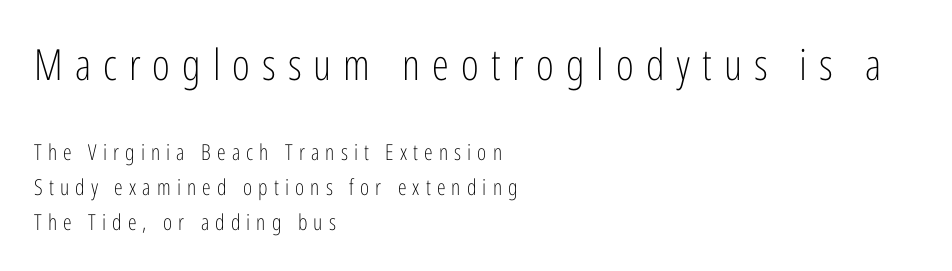
The image shows 43 px light, condensed sans-serif type, upright; set left-aligned, normal line spacing (1.58x), unusually wide letter spacing (+0.28 em), not underlined; the first (top) block is 1.95x larger; low stroke contrast and a medium x-height.
